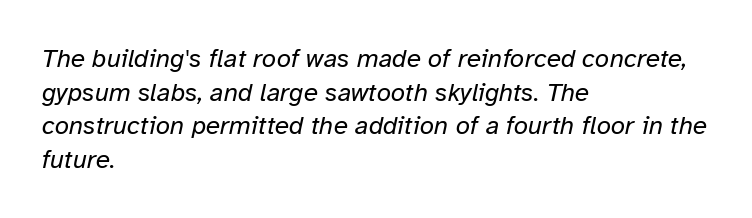
This sample uses an oblique cut, with every glyph tilted off the vertical. Inter-character spacing is left at the font's built-in metrics. Descender tails drop into unmarked territory. Is there much room between lines? A standard amount, neither cramped nor airy.
